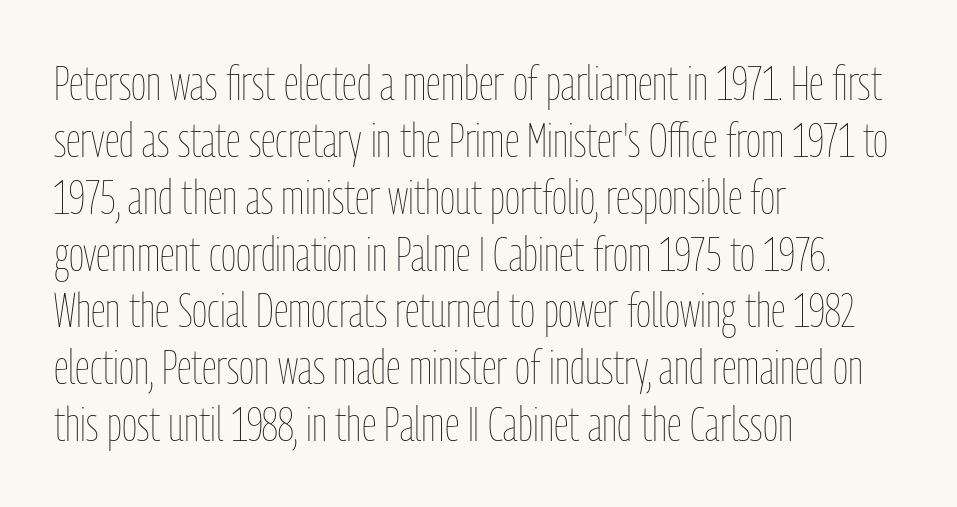
{"italic": "no", "bold": "no", "weight": "thin", "width": "condensed", "stroke_contrast": "low", "x_height": "medium", "monospaced": "no", "underline": "no", "align": "left", "line_spacing_ratio": 1.21, "letter_spacing": "normal", "letter_spacing_em": 0.0, "glyph_px": 47}
